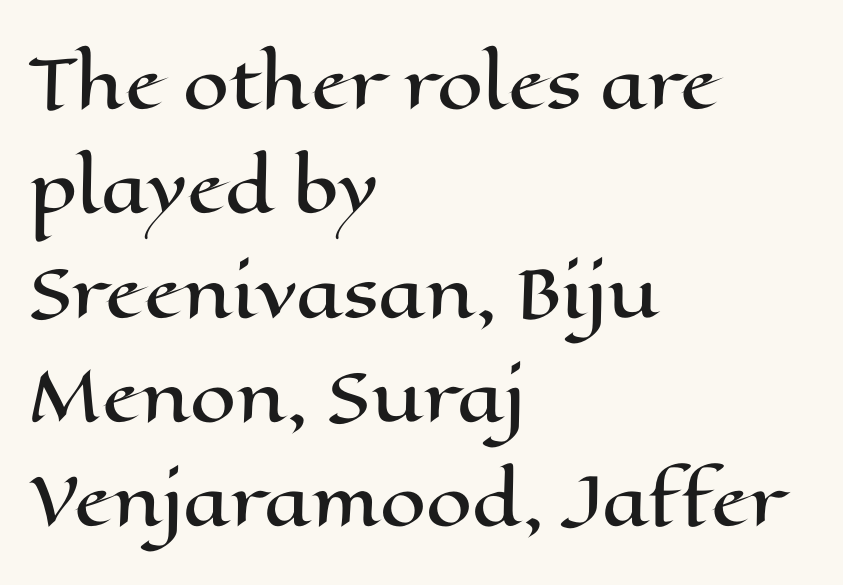
{"italic": "no", "width": "wide", "stroke_contrast": "high", "x_height": "medium", "monospaced": "no", "underline": "no", "align": "left", "line_spacing": "normal", "line_spacing_ratio": 1.58, "letter_spacing": "normal", "letter_spacing_em": 0.0, "glyph_px": 66}
